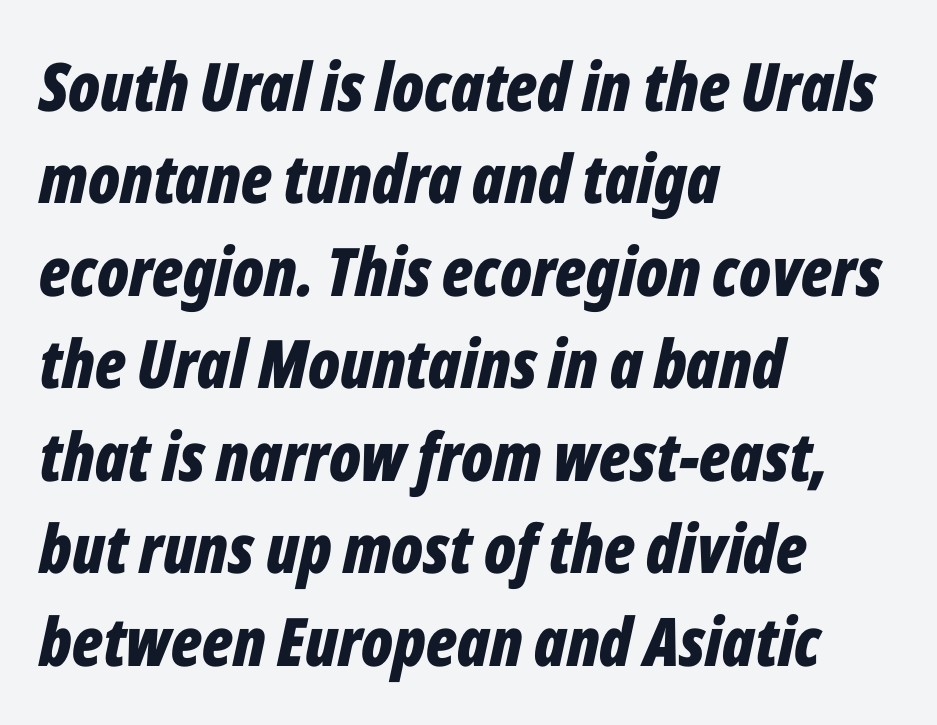
Tracking value appears to be zero — textbook default spacing. Vertically, the passage feels balanced, rows spaced as you'd expect. This is heavy type, rendered in bold. The paragraph has a hard left edge and a soft right edge. The typography opts for an oblique posture over an upright one. Is this a fixed-width face? No — the glyphs have proportional, varying widths.
